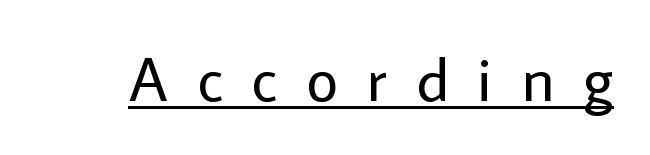
These lines have a slow, spaced-out rhythm from letter to letter. Bold? No — there's no thickening of the strokes. You can tell from the bare stems that sans-serif type was used. Ordinary non-slanted type is in use. Students, observe the line beneath the letters — that is underlining. Varying glyph widths throughout — classic text-font behaviour.
